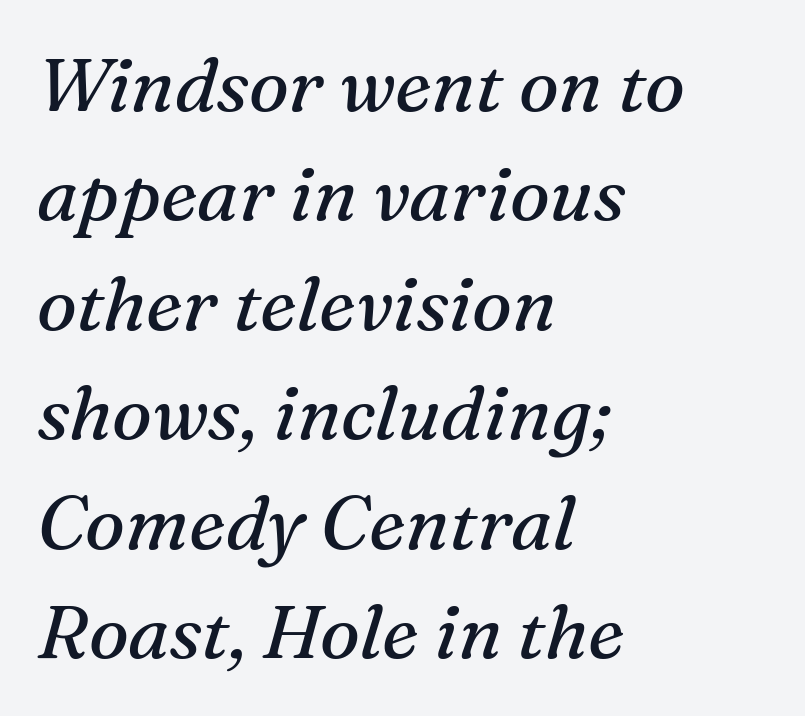
{"serif": "yes", "italic": "yes", "lean": "right", "slant_degrees": 16, "bold": "no", "weight": "regular", "width": "normal", "stroke_contrast": "medium", "x_height": "medium", "monospaced": "no", "underline": "no", "align": "left", "line_spacing": "normal", "line_spacing_ratio": 1.46, "letter_spacing": "normal", "letter_spacing_em": 0.0, "glyph_px": 75}
